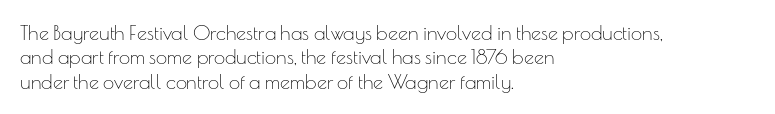
Q: Is the text bold? A: No.
Q: Is the text italic (slanted)? A: No, it is upright.
Q: Is the text underlined? A: No.
Q: How is the paragraph aligned? A: Left-aligned.
Q: Is the spacing between letters normal or unusually wide? A: Normal.
